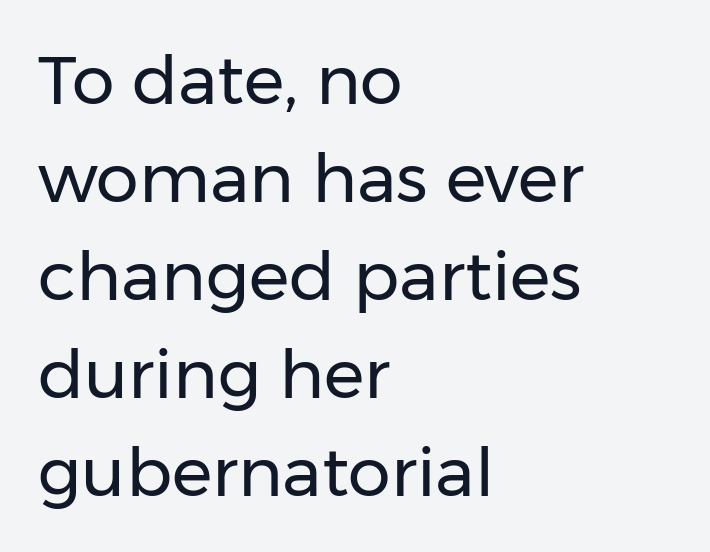
The image shows 68 px regular-weight sans-serif type, upright; set left-aligned, normal line spacing (1.44x), normal letter spacing, not underlined; low stroke contrast and a medium x-height.
